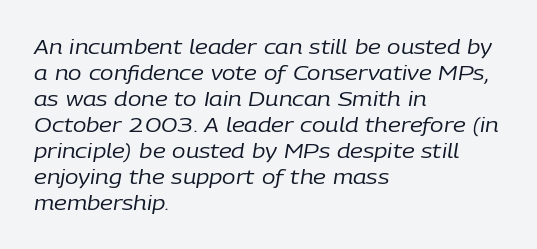
All the whitespace from short lines collects on the right. Any mark beneath the type? The region is blank. Leading matches the norm, producing a regular column. This rendering leaves character spacing at its baseline value.
